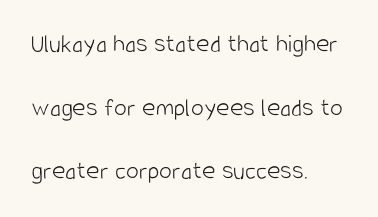
Q: Is the text bold? A: No.
Q: Is the text italic (slanted)? A: No, it is upright.
Q: Is the text underlined? A: No.
Q: How is the paragraph aligned? A: Left-aligned.
Q: Is the spacing between letters normal or unusually wide? A: Normal.
Q: Is the spacing between lines tight, normal or loose? A: Loose.
